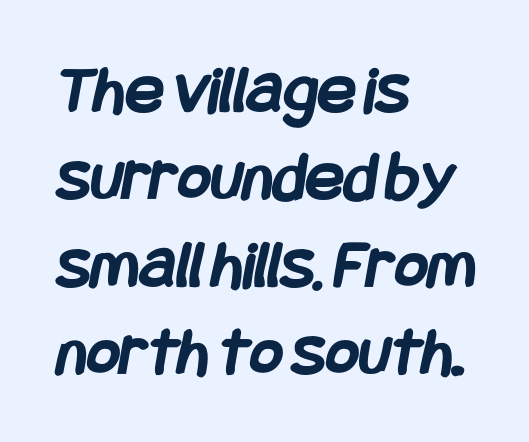
Q: Is the text bold? A: Yes.
Q: Is the typeface a serif or a sans-serif typeface? A: Sans-serif.
Q: Is the text underlined? A: No.
Q: How is the paragraph aligned? A: Left-aligned.
Q: Is the spacing between letters normal or unusually wide? A: Normal.
Q: Width (condensed, normal, or wide)? A: Condensed.
Q: Stroke contrast? A: Low.
Q: x-height? A: Large.
